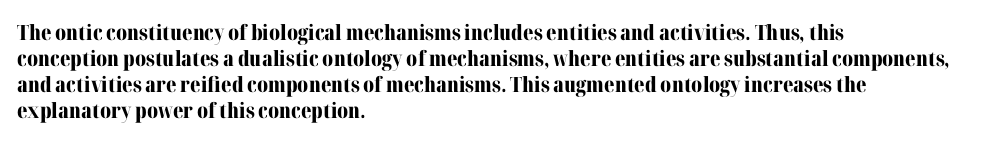
The strokes are fattened all the way to bold. Visually the block forms a straight wall on the left and a jagged coastline on the right. A typesetter would mark this as roman, not italic. The words here are not underlined.
